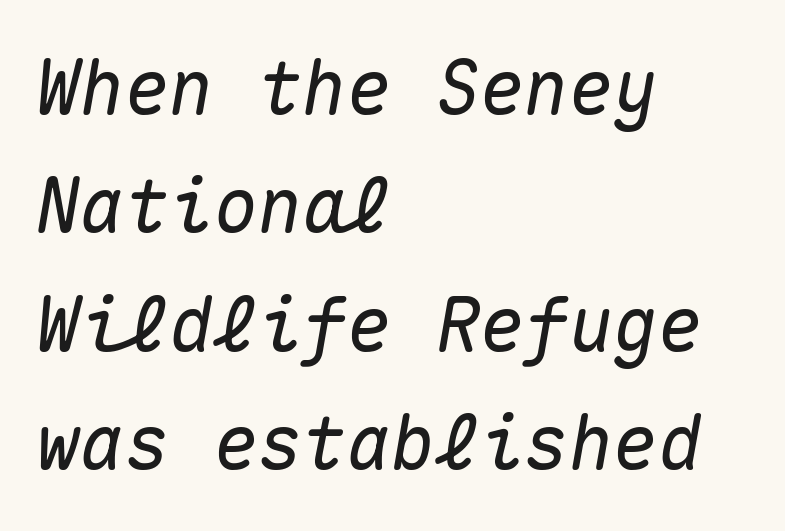
Quick note: italic. How would I describe the line gaps? Plain and ordinary. Check the space under the baseline: it is left empty. Where is the straight margin? On the left.
